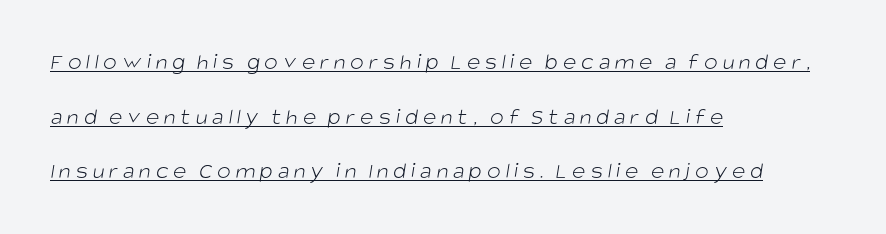
The lines in this sample share a left origin and differ only in where they stop. This rendering widens character spacing well past its baseline value. The characters are drawn with everyday or finer stroke widths. Each line of the rendering has a horizontal stroke beneath the glyphs.
